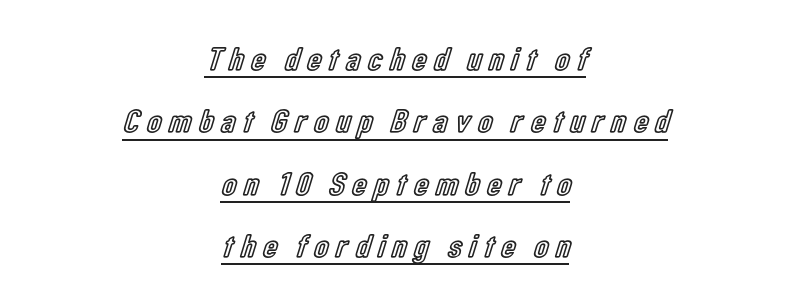
Q: Is the text italic (slanted)? A: Yes.
Q: Is the text underlined? A: Yes.
Q: How is the paragraph aligned? A: Centered.
Q: Is the spacing between letters normal or unusually wide? A: Unusually wide.
Q: Width (condensed, normal, or wide)? A: Condensed.
Q: x-height? A: Medium.
Q: Monospaced? A: No.
